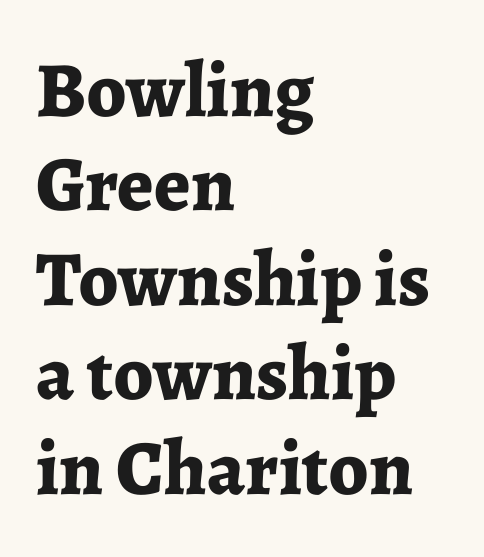
{"serif": "yes", "italic": "no", "bold": "yes", "weight": "bold", "width": "normal", "stroke_contrast": "low", "x_height": "medium", "monospaced": "no", "underline": "no", "align": "left", "line_spacing_ratio": 1.21, "letter_spacing": "normal", "letter_spacing_em": 0.0, "glyph_px": 78}
